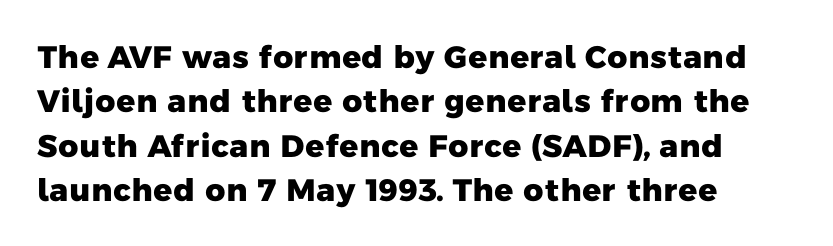
Q: Is the text bold? A: Yes.
Q: Is the typeface a serif or a sans-serif typeface? A: Sans-serif.
Q: Is the text underlined? A: No.
Q: How is the paragraph aligned? A: Left-aligned.
Q: Is the spacing between letters normal or unusually wide? A: Normal.
Q: Is the spacing between lines tight, normal or loose? A: Normal.
Q: Width (condensed, normal, or wide)? A: Normal.
Q: Stroke contrast? A: Low.
Q: x-height? A: Medium.
Q: Monospaced? A: No.
